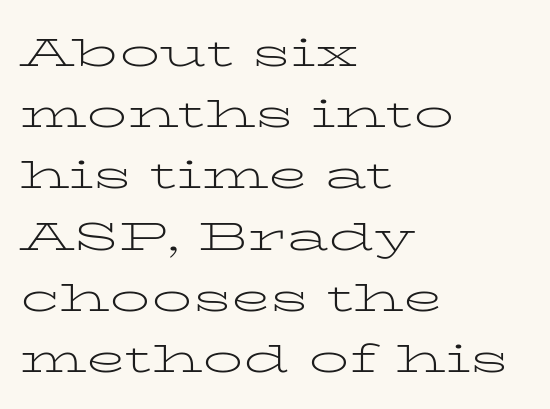
{"serif": "yes", "italic": "no", "bold": "no", "weight": "light", "width": "wide", "stroke_contrast": "low", "x_height": "medium", "monospaced": "no", "underline": "no", "align": "left", "line_spacing": "normal", "line_spacing_ratio": 1.53, "letter_spacing": "normal", "letter_spacing_em": 0.0, "glyph_px": 40}
